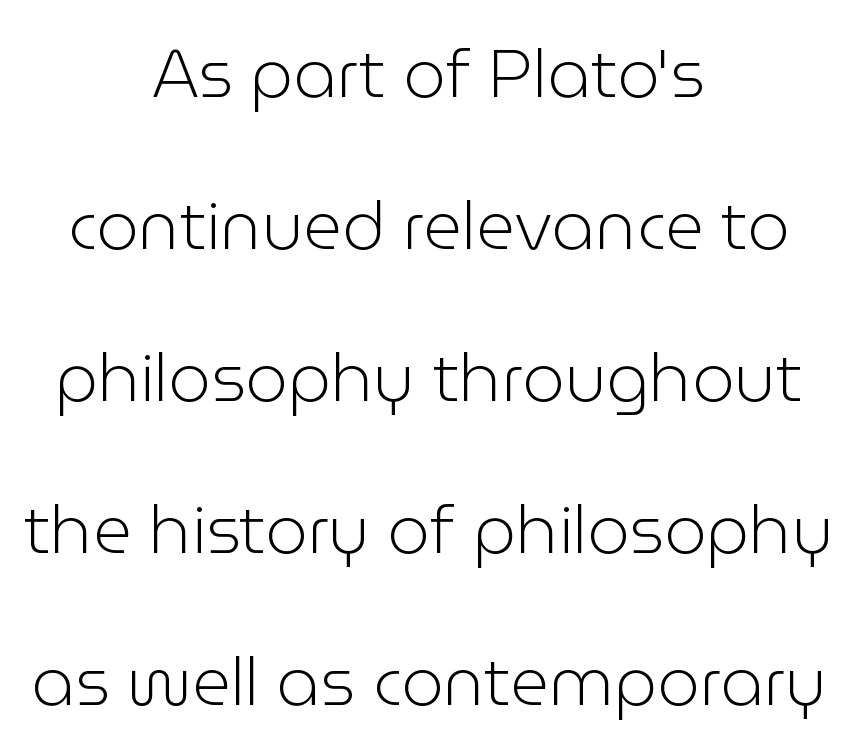
The line-height multiplier appears high, well above default. Just letters on the line, the space beneath them empty. No extra ink here — the face is not bold. The typeface chosen for these lines omits serifs. Characters follow at the spacing the type designer built in.
